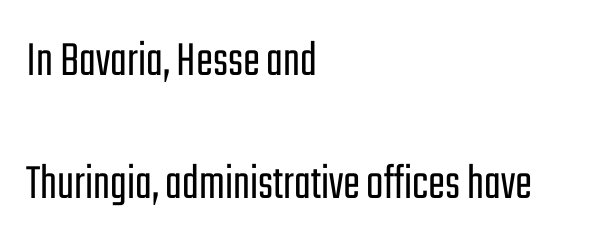
{"serif": "no", "italic": "no", "bold": "no", "weight": "light", "width": "condensed", "stroke_contrast": "low", "x_height": "medium", "monospaced": "no", "underline": "no", "align": "left", "line_spacing": "loose", "line_spacing_ratio": 2.41, "letter_spacing": "normal", "letter_spacing_em": 0.0, "glyph_px": 51}
